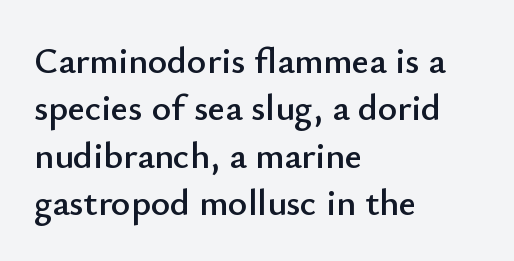
Q: Is the text italic (slanted)? A: No, it is upright.
Q: Is the typeface a serif or a sans-serif typeface? A: Sans-serif.
Q: Is the text underlined? A: No.
Q: How is the paragraph aligned? A: Left-aligned.
Q: Is the spacing between letters normal or unusually wide? A: Normal.
Q: Is the spacing between lines tight, normal or loose? A: Normal.
Q: Width (condensed, normal, or wide)? A: Normal.
Q: Stroke contrast? A: Low.
Q: x-height? A: Small.
Q: Monospaced? A: No.
